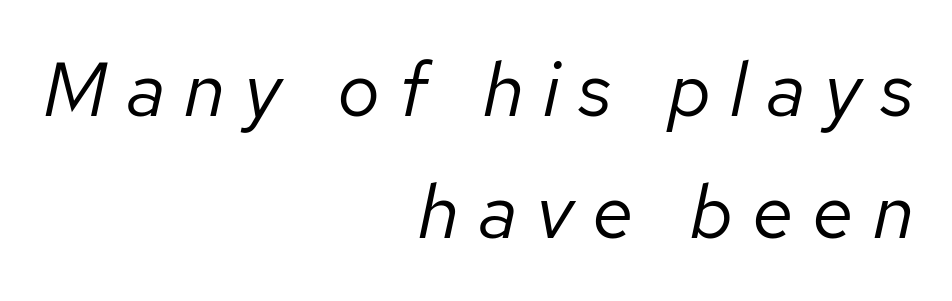
Q: Is the text bold? A: No.
Q: Is the text italic (slanted)? A: Yes, it leans right by about 12 degrees.
Q: Is the text underlined? A: No.
Q: How is the paragraph aligned? A: Right-aligned.
Q: Is the spacing between letters normal or unusually wide? A: Unusually wide.
Q: Is the spacing between lines tight, normal or loose? A: Normal.
Q: Width (condensed, normal, or wide)? A: Normal.
Q: Stroke contrast? A: Low.
Q: x-height? A: Medium.
Q: Monospaced? A: No.
